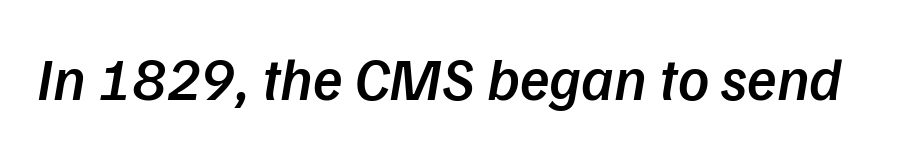
Q: Is the text bold? A: Semi-bold.
Q: Is the text italic (slanted)? A: Yes, it leans right by about 9 degrees.
Q: Is the text underlined? A: No.
Q: Is the spacing between letters normal or unusually wide? A: Normal.
Q: Width (condensed, normal, or wide)? A: Normal.
Q: Stroke contrast? A: Low.
Q: x-height? A: Medium.
Q: Monospaced? A: No.
